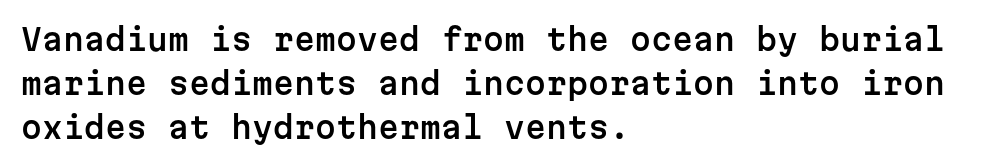
Q: Is the text italic (slanted)? A: No, it is upright.
Q: Is the typeface a serif or a sans-serif typeface? A: Sans-serif.
Q: Is the text underlined? A: No.
Q: How is the paragraph aligned? A: Left-aligned.
Q: Is the spacing between letters normal or unusually wide? A: Normal.
Q: Is the spacing between lines tight, normal or loose? A: Normal.
Q: Width (condensed, normal, or wide)? A: Normal.
Q: Stroke contrast? A: Low.
Q: x-height? A: Medium.
Q: Monospaced? A: Yes.
